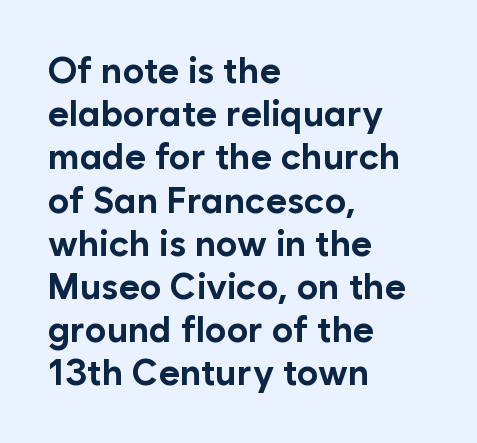
A sans-serif font was chosen for this passage. On the weight axis this lands at bold, roughly 700. Left-aligned paragraph, ragged on the right. Nope, not italic — everything's standing straight.
